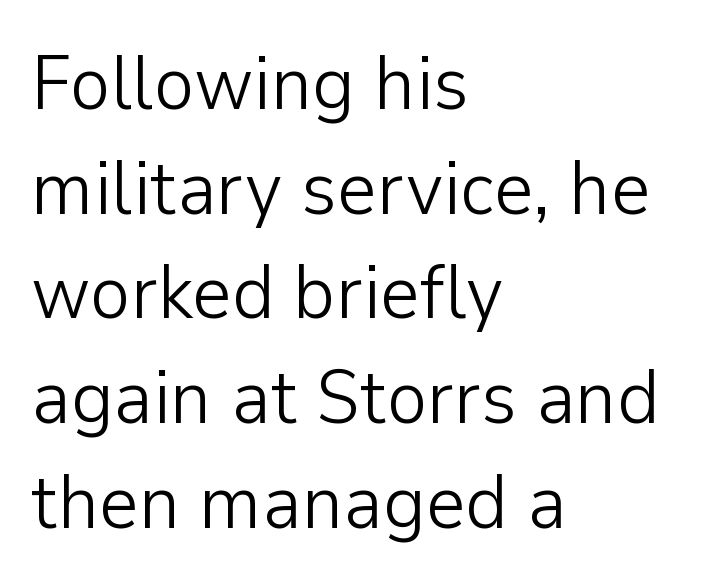
{"serif": "no", "italic": "no", "bold": "no", "weight": "light", "width": "normal", "stroke_contrast": "low", "x_height": "medium", "monospaced": "no", "underline": "no", "align": "left", "line_spacing": "normal", "line_spacing_ratio": 1.36, "letter_spacing": "normal", "letter_spacing_em": 0.0, "glyph_px": 77}
